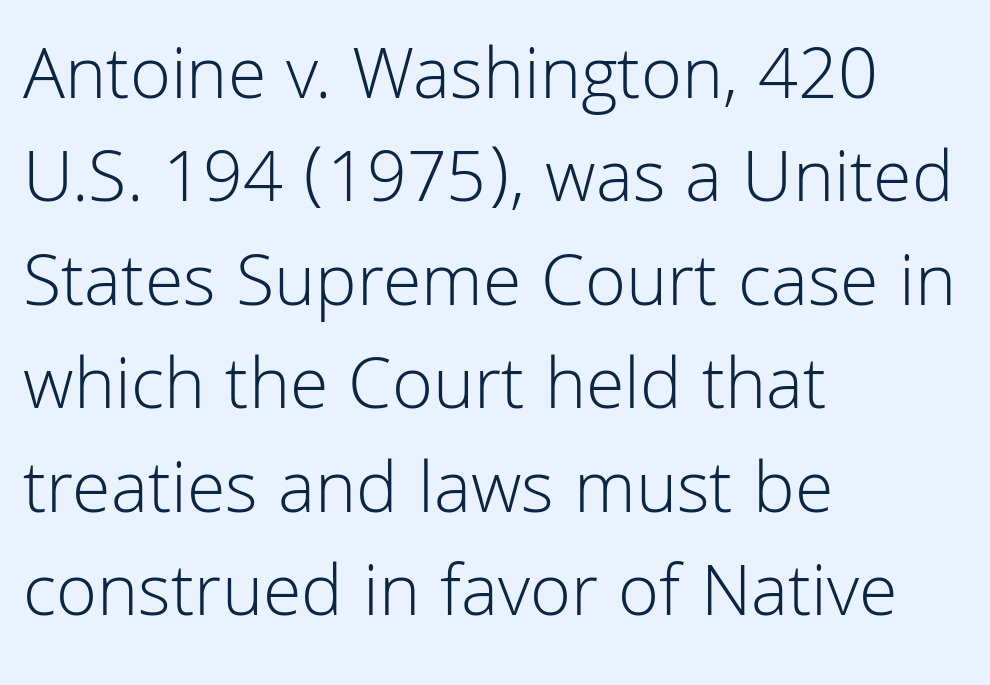
{"serif": "no", "italic": "no", "bold": "no", "weight": "light", "width": "normal", "stroke_contrast": "low", "x_height": "medium", "monospaced": "no", "underline": "no", "align": "left", "line_spacing": "normal", "line_spacing_ratio": 1.38, "letter_spacing": "normal", "letter_spacing_em": 0.0, "glyph_px": 75}
